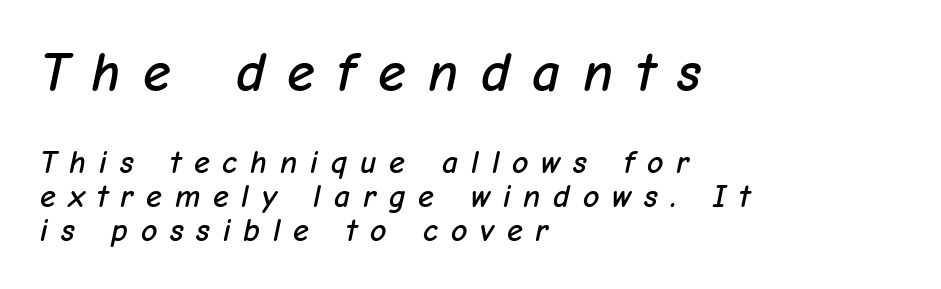
The image shows 56 px text type, italic (leaning right); set left-aligned, tight line spacing (1.06x), unusually wide letter spacing (+0.4 em), not underlined; the first (top) block is 1.75x larger; low stroke contrast and a medium x-height.
